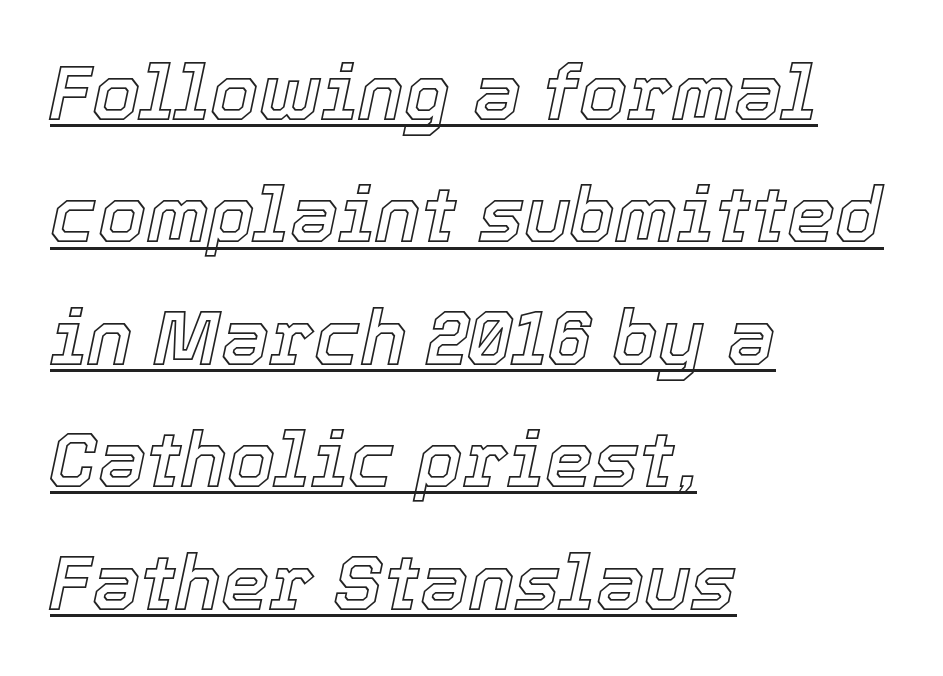
Q: Is the text italic (slanted)? A: Yes, it leans right by about 12 degrees.
Q: Is the text underlined? A: Yes.
Q: How is the paragraph aligned? A: Left-aligned.
Q: Is the spacing between letters normal or unusually wide? A: Normal.
Q: Is the spacing between lines tight, normal or loose? A: Normal.
Q: Width (condensed, normal, or wide)? A: Normal.
Q: x-height? A: Medium.
Q: Monospaced? A: No.
